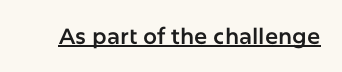
{"italic": "no", "underline": "yes", "letter_spacing": "normal", "letter_spacing_em": 0.0, "glyph_px": 22}
